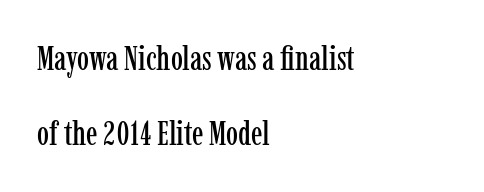
Q: Is the text italic (slanted)? A: No, it is upright.
Q: Is the typeface a serif or a sans-serif typeface? A: Serif.
Q: Is the text underlined? A: No.
Q: How is the paragraph aligned? A: Left-aligned.
Q: Is the spacing between letters normal or unusually wide? A: Normal.
Q: Is the spacing between lines tight, normal or loose? A: Loose.
Q: Width (condensed, normal, or wide)? A: Condensed.
Q: Stroke contrast? A: Low.
Q: x-height? A: Medium.
Q: Monospaced? A: No.
